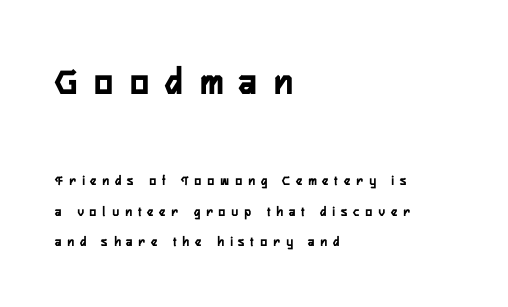
All the whitespace from short lines collects on the right. This is sans-serif lettering, the kind often seen on screens and signage. If you measured baseline to baseline, you'd find a long distance. Quick note: not italic, upright.
